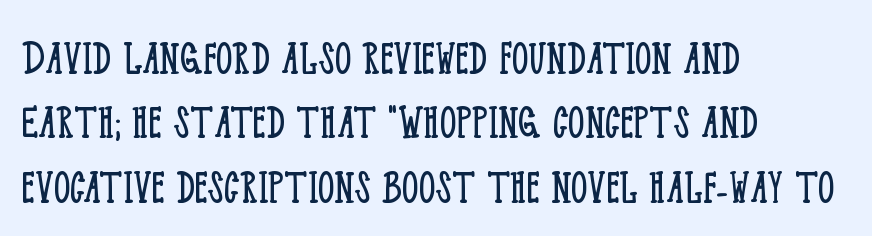
Every row of glyphs begins at an identical x-position on the left. In terms of letterform style, serifs are clearly present. Is the type heavy? It reads as light-to-regular instead. When letters stand straight like this, we call the style roman or upright. Note the varied advance widths — an 'i' is clearly narrower than an 'm'.
